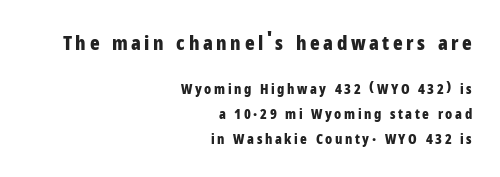
Q: Is the text bold? A: Yes.
Q: Is the text italic (slanted)? A: No, it is upright.
Q: Is the text underlined? A: No.
Q: How is the paragraph aligned? A: Right-aligned.
Q: Which block of text is set in a larger size, the first (top) or the second (bottom)? A: The first (top) one.
